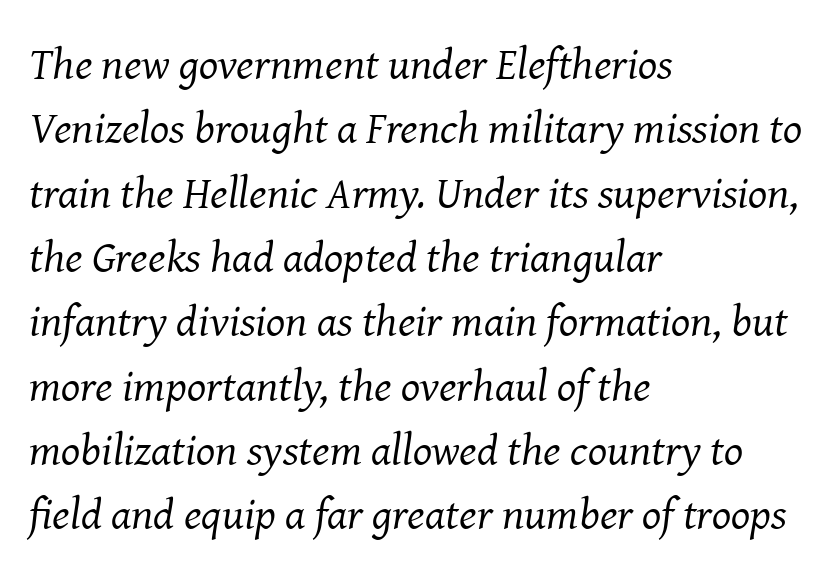
The image shows 45 px regular-weight serif type, italic (leaning right); set left-aligned, normal line spacing (1.43x), normal letter spacing, not underlined; medium stroke contrast and a medium x-height.
